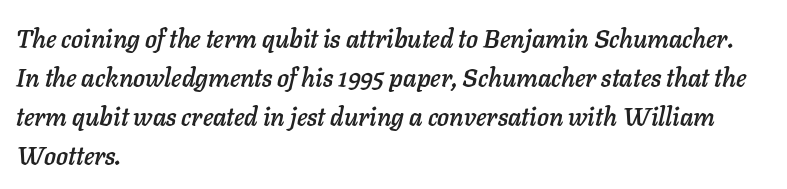
How are the letters spaced? Ordinarily, with no added tracking. The rendering anchors every line to the left-hand side. A bare baseline throughout the passage. This sample keeps an unexceptional amount of space between lines. Characters are canted at an angle relative to the baseline's perpendicular.
